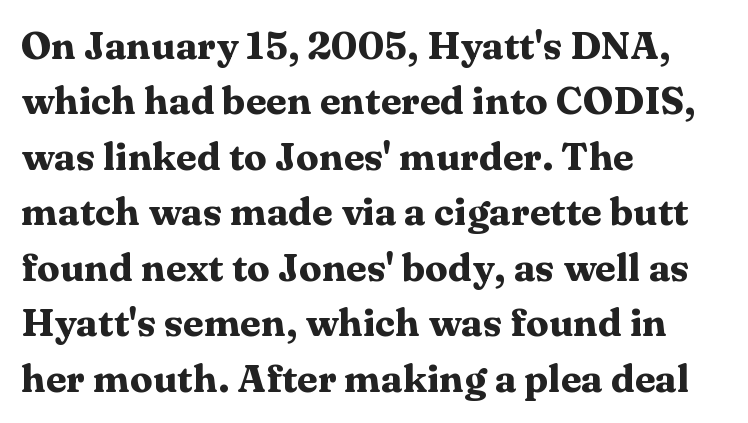
Layout note: lines flush left. Each letter keeps its own natural width here, so spacing adapts to shape. A normal amount of white space separates one row of letters from the next. Every stem runs plumb, perpendicular to the baseline. The passage shown is emphatically bold. Type style note: has serifs.
